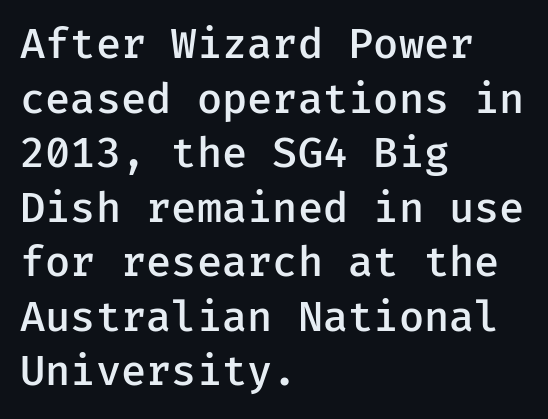
The image shows 41 px semibold sans-serif type, upright, monospaced; set left-aligned, normal line spacing (1.33x), normal letter spacing, not underlined; low stroke contrast and a medium x-height.
